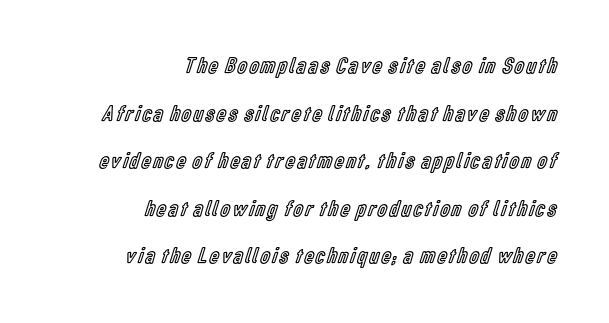
In terms of leading, this rendering errs on the spacious side. Words float on clear page, feet unadorned. Line endings align vertically; line beginnings do not.
